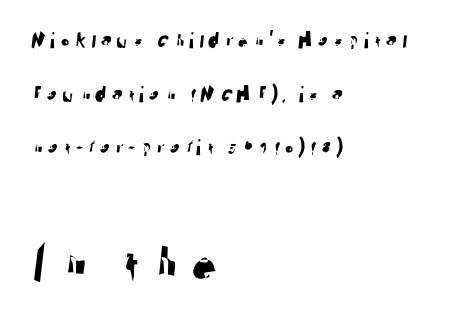
This layout puts the modest block above and the oversized block below. Does the leading feel generous? Absolutely, it's lavish. Letterform terminals end flat and unadorned throughout the passage. Check the space under the baseline: it is left empty.
